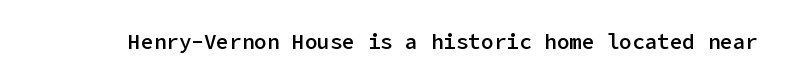
{"italic": "no", "bold": "semi", "underline": "no", "letter_spacing": "normal", "letter_spacing_em": 0.0, "glyph_px": 21}
